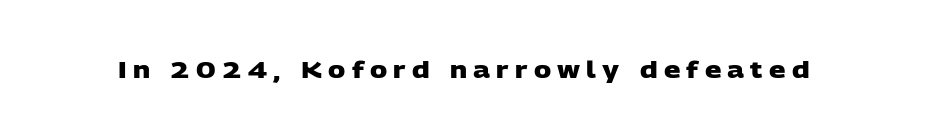
Honestly, there is no underline to notice here at all. This rendering widens character spacing well past its baseline value. The letters are bold, with thick, heavy strokes.
